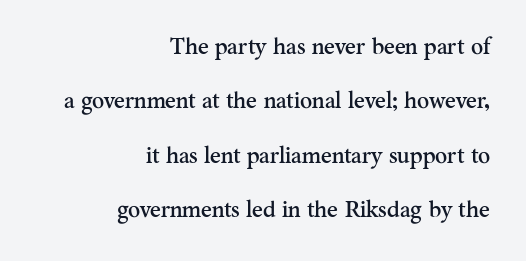
Q: Is the text italic (slanted)? A: No, it is upright.
Q: Is the text underlined? A: No.
Q: How is the paragraph aligned? A: Right-aligned.
Q: Is the spacing between letters normal or unusually wide? A: Normal.
Q: Is the spacing between lines tight, normal or loose? A: Loose.
